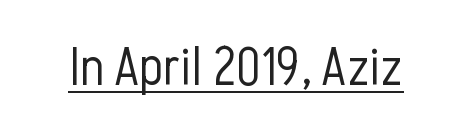
The image shows 54 px light, condensed sans-serif type, upright; set normal letter spacing, underlined; low stroke contrast and a medium x-height.
